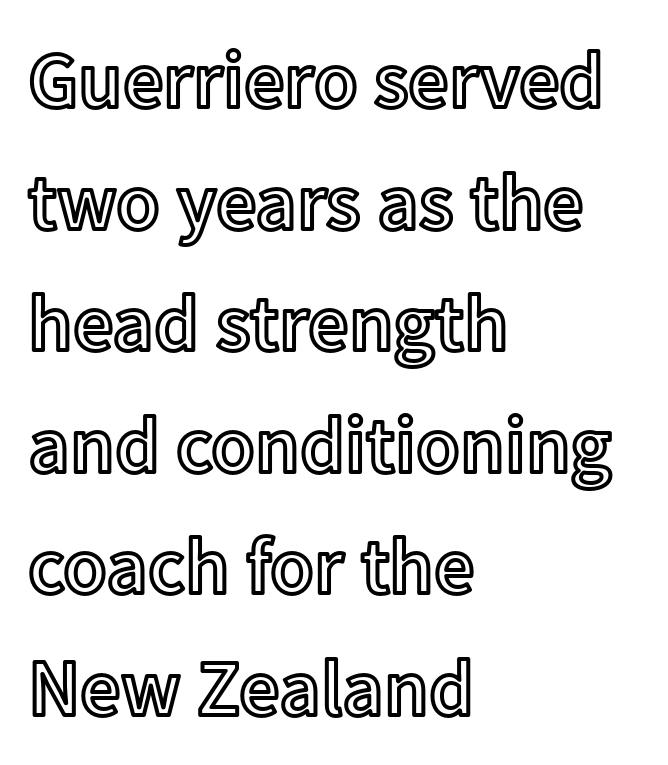
Decoration check: the copy has no underline. How are the letters spaced? Ordinarily, with no added tracking. Reading down the block, your eye returns to a fixed left position each line. Think of a printed novel: that variable character pitch is what you see here.
